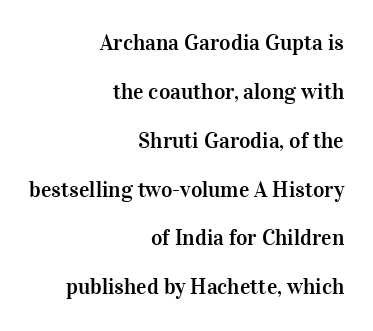
Q: Is the text italic (slanted)? A: No, it is upright.
Q: Is the text underlined? A: No.
Q: How is the paragraph aligned? A: Right-aligned.
Q: Is the spacing between letters normal or unusually wide? A: Normal.
Q: Is the spacing between lines tight, normal or loose? A: Loose.
